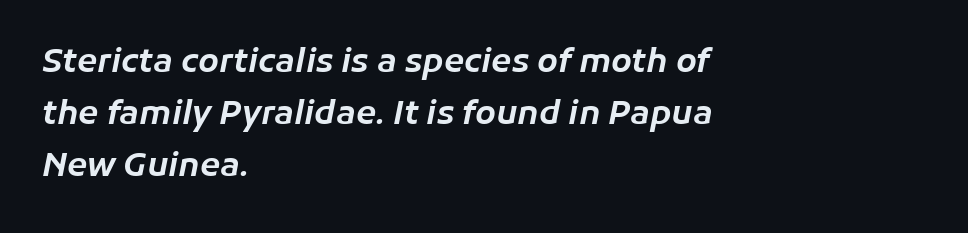
A normal amount of white space separates one row of letters from the next. The glyphs look as if they've been sheared to an angle. The passage shown is typed in a proportional face where columns would drift. Default kerning and tracking; the words read as compact shapes.
